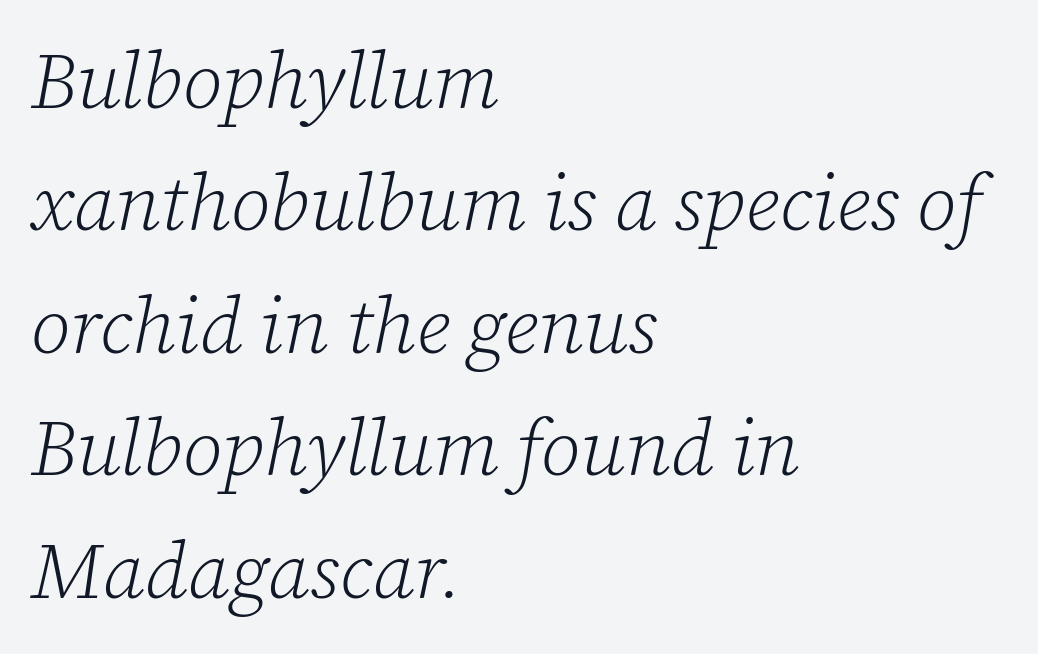
Q: Is the text bold? A: No.
Q: Is the text italic (slanted)? A: Yes, it leans right by about 12 degrees.
Q: Is the typeface a serif or a sans-serif typeface? A: Serif.
Q: Is the text underlined? A: No.
Q: How is the paragraph aligned? A: Left-aligned.
Q: Is the spacing between letters normal or unusually wide? A: Normal.
Q: Is the spacing between lines tight, normal or loose? A: Normal.
Q: Width (condensed, normal, or wide)? A: Normal.
Q: Stroke contrast? A: Low.
Q: x-height? A: Medium.
Q: Monospaced? A: No.
